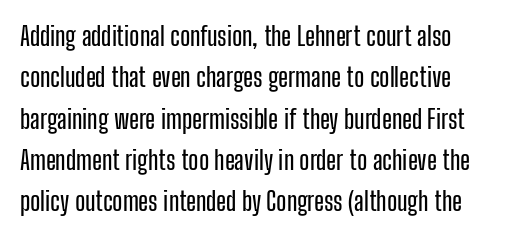
The image shows 26 px text type, upright; set left-aligned, normal line spacing (1.59x), normal letter spacing, not underlined.
